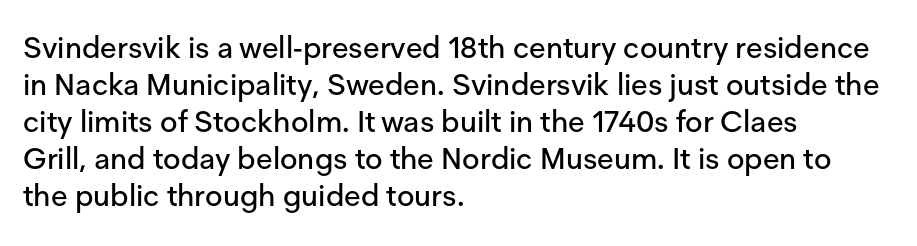
The letters stand upright; this is a roman face. Each word holds together tightly as a unit, with standard inter-letter gaps. The passage shown is typed in a proportional face where columns would drift. The baseline area is clear.
